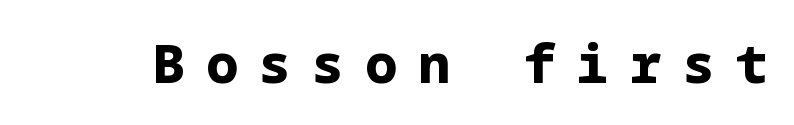
{"serif": "no", "italic": "no", "bold": "yes", "weight": "bold", "width": "normal", "stroke_contrast": "low", "x_height": "medium", "underline": "no", "letter_spacing": "wide", "letter_spacing_em": 0.4, "glyph_px": 53}
